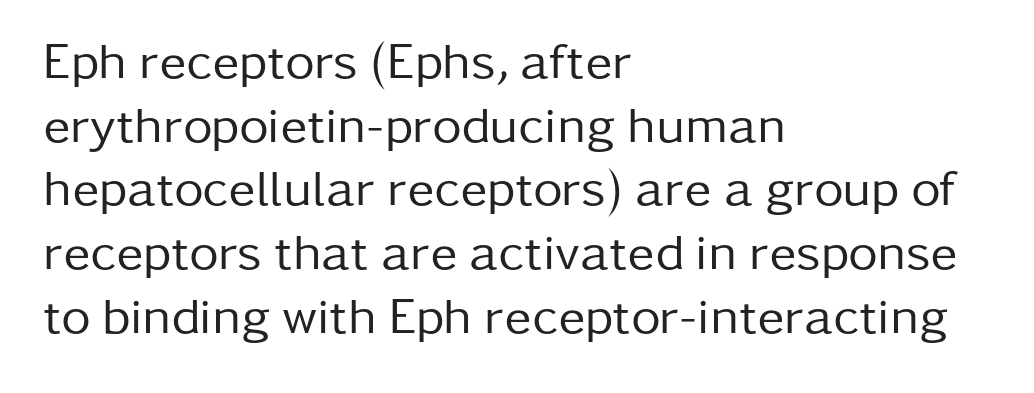
The image shows 51 px regular-weight sans-serif type, upright; set left-aligned, normal line spacing (1.25x), normal letter spacing, not underlined; low stroke contrast and a medium x-height.
